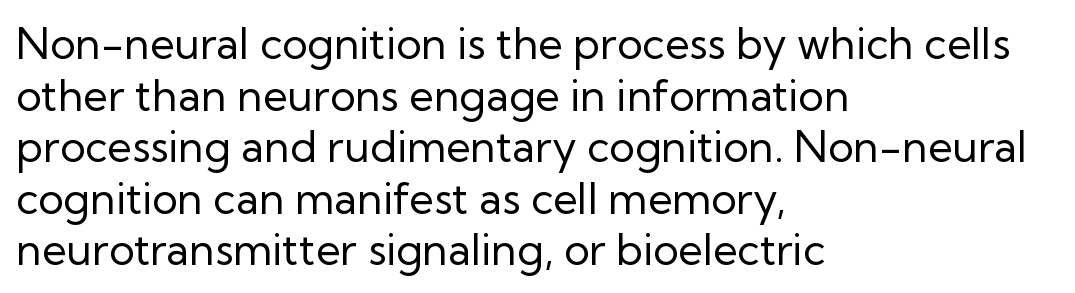
{"serif": "no", "italic": "no", "bold": "no", "weight": "regular", "width": "normal", "stroke_contrast": "low", "x_height": "medium", "monospaced": "no", "underline": "no", "align": "left", "line_spacing_ratio": 1.2, "letter_spacing": "normal", "letter_spacing_em": 0.0, "glyph_px": 43}
